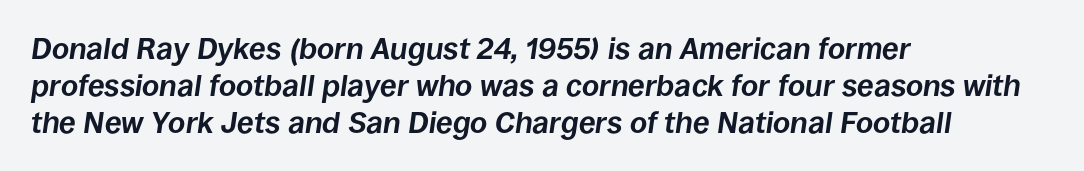
{"italic": "yes", "lean": "right", "slant_degrees": 8, "bold": "yes", "weight": "bold", "width": "normal", "stroke_contrast": "low", "x_height": "large", "monospaced": "no", "underline": "no", "align": "left", "line_spacing_ratio": 1.23, "letter_spacing": "normal", "letter_spacing_em": 0.0, "glyph_px": 30}
